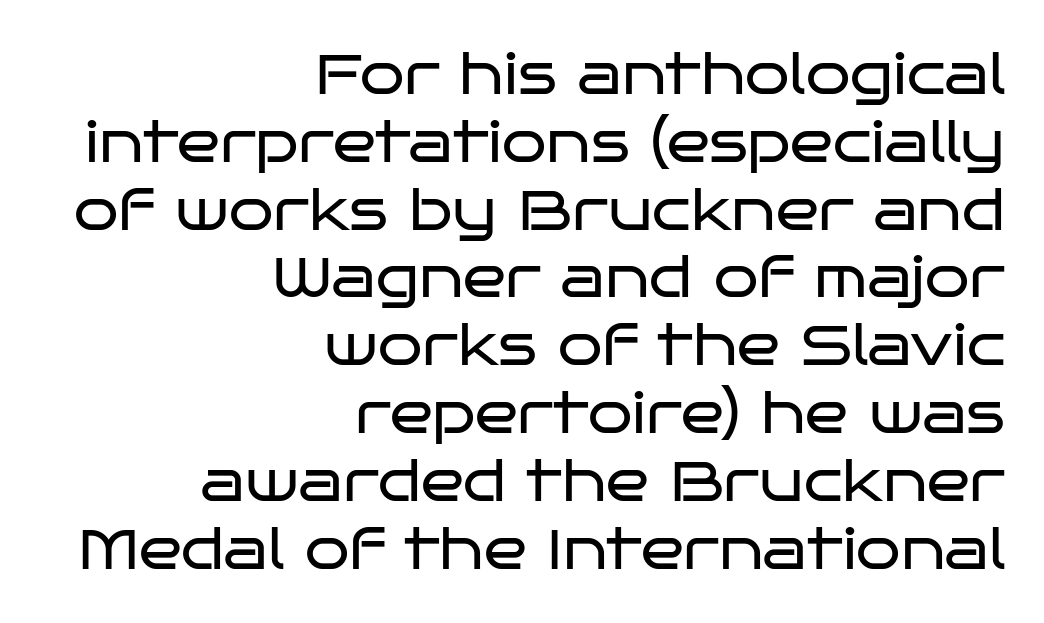
Q: Is the text bold? A: No.
Q: Is the text italic (slanted)? A: No, it is upright.
Q: Is the typeface a serif or a sans-serif typeface? A: Sans-serif.
Q: Is the text underlined? A: No.
Q: How is the paragraph aligned? A: Right-aligned.
Q: Is the spacing between letters normal or unusually wide? A: Normal.
Q: Width (condensed, normal, or wide)? A: Wide.
Q: Stroke contrast? A: Low.
Q: x-height? A: Large.
Q: Monospaced? A: No.
